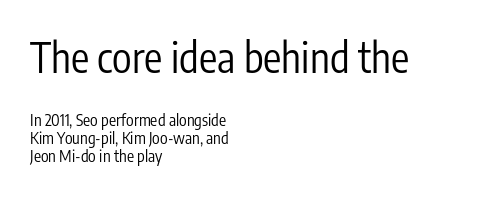
The image shows 41 px regular-weight, condensed sans-serif type, upright; set left-aligned, tight line spacing (1.13x), normal letter spacing, not underlined; the first (top) block is 2.56x larger; low stroke contrast and a medium x-height.
